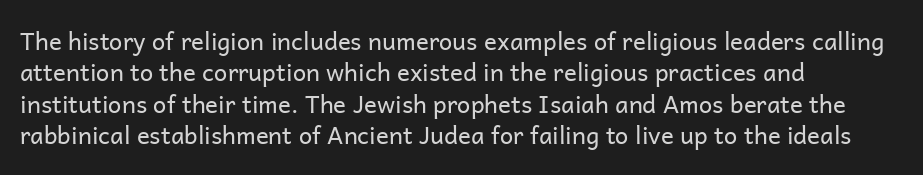
{"italic": "no", "bold": "no", "underline": "no", "align": "left", "line_spacing": "normal", "line_spacing_ratio": 1.31, "letter_spacing": "normal", "letter_spacing_em": 0.0, "glyph_px": 24}
